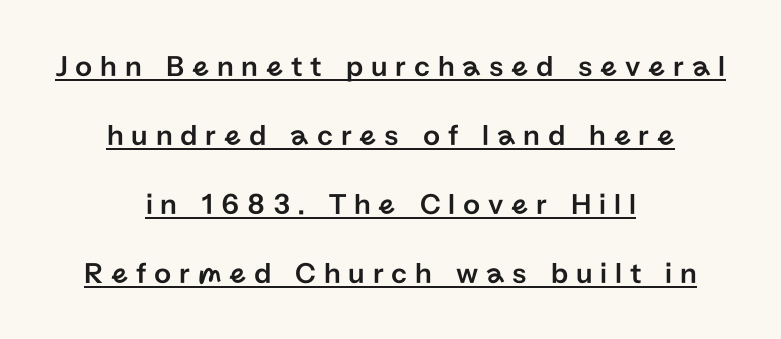
Glance below the letters and you will spot a drawn line. Every row of glyphs is offset so its center matches the block's center. This sample uses a sans-serif face. This sample trades compactness for vertical openness between lines. You could not count columns in this text — the font is proportionally spaced.
